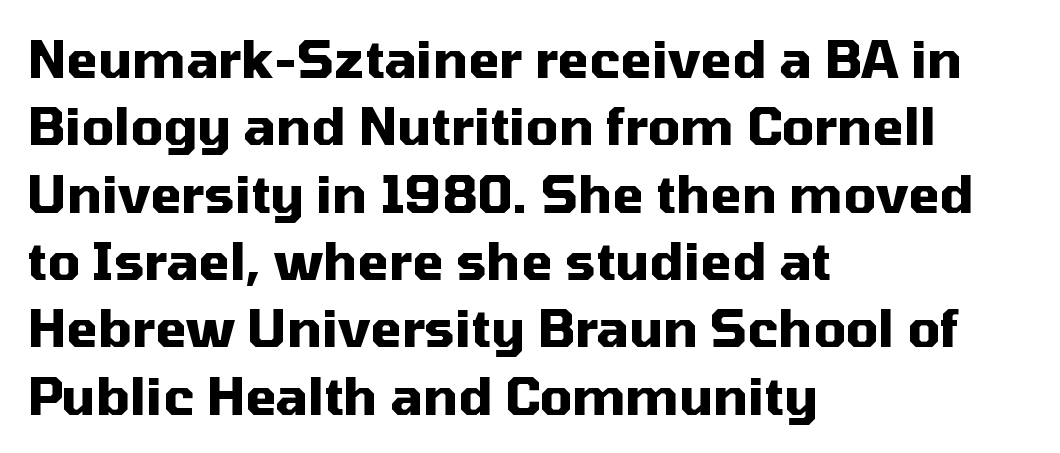
Q: Is the text bold? A: Yes.
Q: Is the text italic (slanted)? A: No, it is upright.
Q: Is the typeface a serif or a sans-serif typeface? A: Sans-serif.
Q: Is the text underlined? A: No.
Q: How is the paragraph aligned? A: Left-aligned.
Q: Is the spacing between letters normal or unusually wide? A: Normal.
Q: Is the spacing between lines tight, normal or loose? A: Normal.
Q: Width (condensed, normal, or wide)? A: Normal.
Q: Stroke contrast? A: Medium.
Q: x-height? A: Medium.
Q: Monospaced? A: No.
